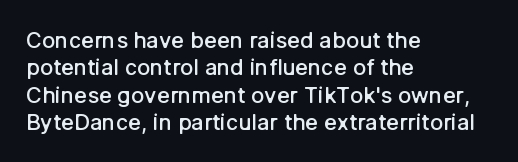
The image shows 22 px text type, upright; set left-aligned, line spacing 1.24x, normal letter spacing, not underlined.
